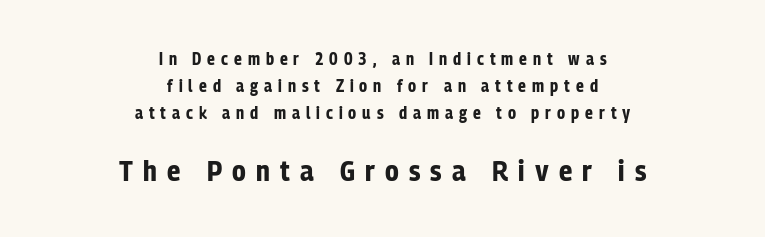
Q: Is the text bold? A: Yes.
Q: Is the text italic (slanted)? A: No, it is upright.
Q: Is the typeface a serif or a sans-serif typeface? A: Sans-serif.
Q: Is the text underlined? A: No.
Q: How is the paragraph aligned? A: Centered.
Q: Is the spacing between letters normal or unusually wide? A: Unusually wide.
Q: Is the spacing between lines tight, normal or loose? A: Normal.
Q: Which block of text is set in a larger size, the first (top) or the second (bottom)? A: The second (bottom) one.
Q: Width (condensed, normal, or wide)? A: Condensed.
Q: Stroke contrast? A: Low.
Q: x-height? A: Medium.
Q: Monospaced? A: No.
